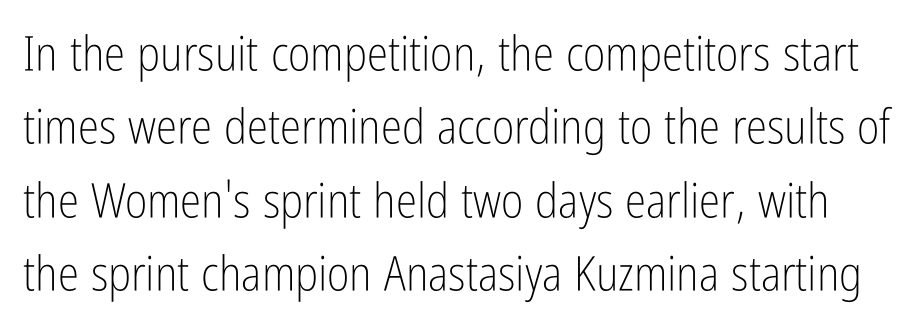
{"serif": "no", "italic": "no", "bold": "no", "weight": "light", "width": "condensed", "stroke_contrast": "low", "x_height": "medium", "monospaced": "no", "underline": "no", "line_spacing": "normal", "line_spacing_ratio": 1.53, "letter_spacing": "normal", "letter_spacing_em": 0.0, "glyph_px": 48}
